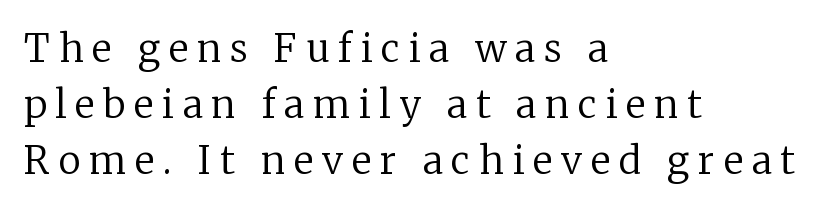
Q: Is the text bold? A: No.
Q: Is the text italic (slanted)? A: No, it is upright.
Q: Is the typeface a serif or a sans-serif typeface? A: Serif.
Q: Is the text underlined? A: No.
Q: How is the paragraph aligned? A: Left-aligned.
Q: Is the spacing between letters normal or unusually wide? A: Unusually wide.
Q: Is the spacing between lines tight, normal or loose? A: Normal.
Q: Width (condensed, normal, or wide)? A: Normal.
Q: Stroke contrast? A: Low.
Q: x-height? A: Medium.
Q: Monospaced? A: No.
